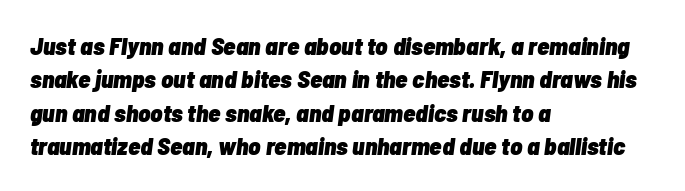
The image shows 25 px bold type, italic (leaning right); set left-aligned, normal line spacing (1.34x), normal letter spacing, not underlined.
